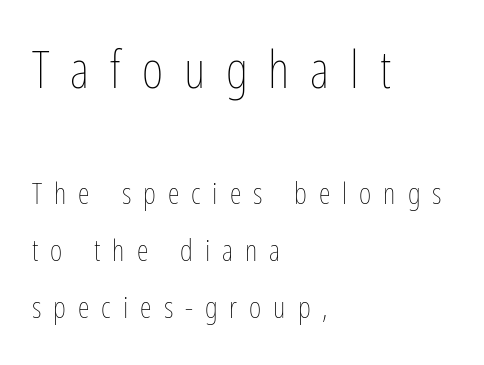
Posture: upright roman. This sample has the flowing, uneven cadence of proportional lettering. Each row of text sits above clean, open space. Typeset ragged right — the left edge is the straight one. Think standard paragraph weight, or any step lighter than that. The initial chunk of copy outweighs the following chunk in type size.
